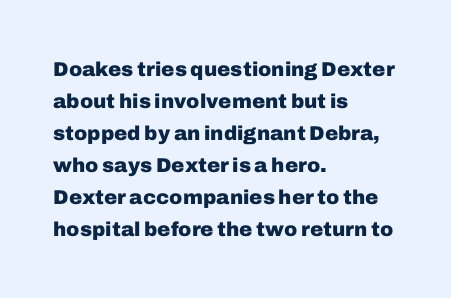
Q: Is the text bold? A: Yes.
Q: Is the text italic (slanted)? A: No, it is upright.
Q: Is the text underlined? A: No.
Q: How is the paragraph aligned? A: Left-aligned.
Q: Is the spacing between letters normal or unusually wide? A: Normal.
Q: Is the spacing between lines tight, normal or loose? A: Normal.
